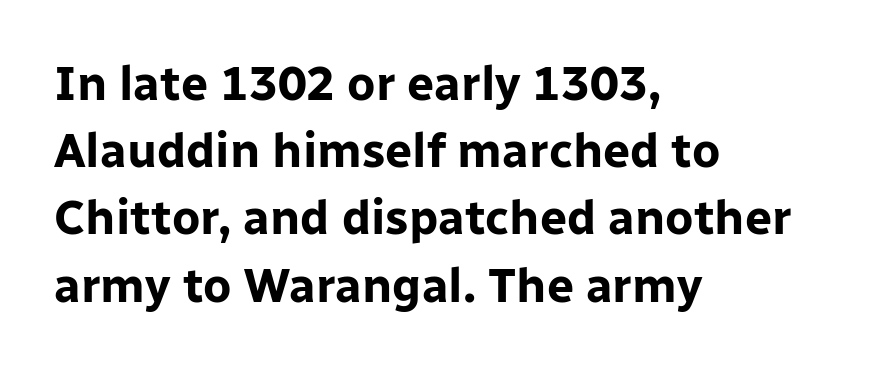
{"serif": "no", "italic": "no", "bold": "yes", "weight": "bold", "width": "normal", "stroke_contrast": "low", "x_height": "medium", "monospaced": "no", "underline": "no", "align": "left", "line_spacing": "normal", "line_spacing_ratio": 1.4, "letter_spacing": "normal", "letter_spacing_em": 0.0, "glyph_px": 48}
